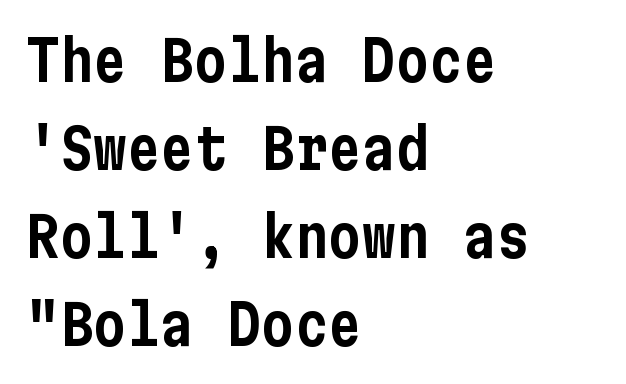
Check where the strokes stop: nothing finishes them off — pure sans. Quick note: interline space is typical. A classic flush-left, rag-right setting is used for this passage. Tracking here is standard; glyphs follow each other at the usual distance.
